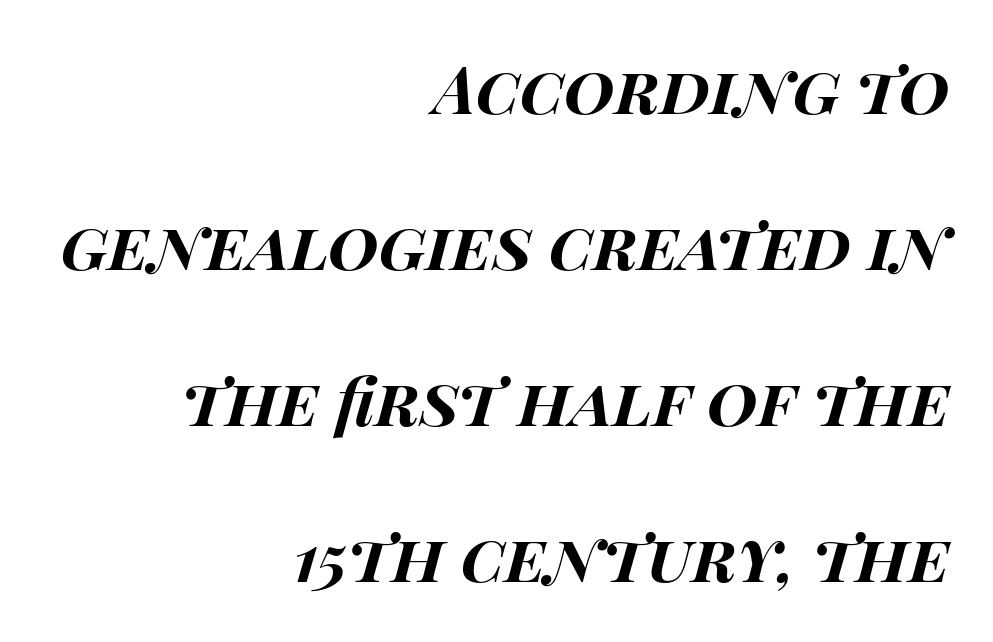
{"italic": "yes", "lean": "right", "slant_degrees": 14, "bold": "yes", "weight": "bold", "width": "wide", "stroke_contrast": "high", "x_height": "large", "monospaced": "no", "underline": "no", "align": "right", "line_spacing": "loose", "line_spacing_ratio": 2.4, "letter_spacing": "normal", "letter_spacing_em": 0.0, "glyph_px": 65}
